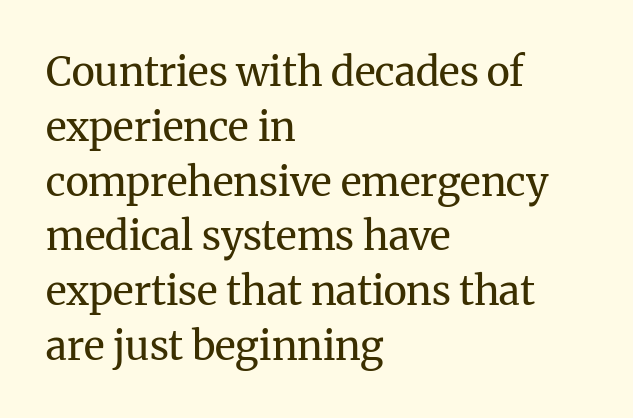
{"serif": "yes", "italic": "no", "bold": "no", "weight": "regular", "width": "normal", "stroke_contrast": "medium", "x_height": "medium", "monospaced": "no", "underline": "no", "align": "left", "line_spacing": "normal", "line_spacing_ratio": 1.37, "letter_spacing": "normal", "letter_spacing_em": 0.0, "glyph_px": 40}
